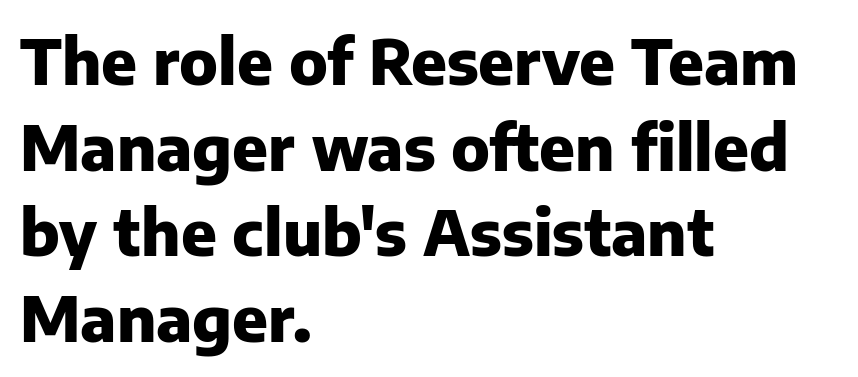
This sample keeps an unexceptional amount of space between lines. Here the designer chose a conventional face with non-uniform glyph widths. To sum up the face: it is a sans, with no serifs. This sample uses an upright cut, with every glyph sitting square on the baseline.
